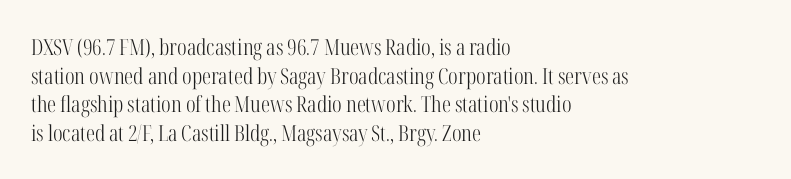
{"italic": "no", "bold": "no", "underline": "no", "align": "left", "line_spacing": "normal", "line_spacing_ratio": 1.3, "letter_spacing": "normal", "letter_spacing_em": 0.0, "glyph_px": 22}
